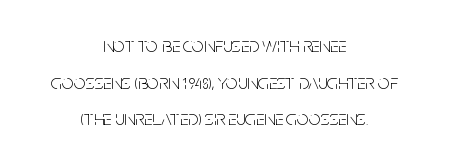
The image shows 21 px text type, upright; set centered, line spacing 1.75x, normal letter spacing, not underlined.
